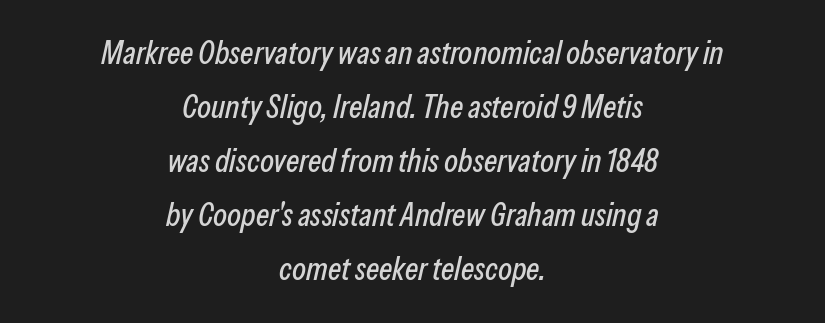
The image shows 32 px condensed type, italic (leaning right); set centered, normal line spacing (1.69x), normal letter spacing, not underlined; low stroke contrast and a medium x-height.
